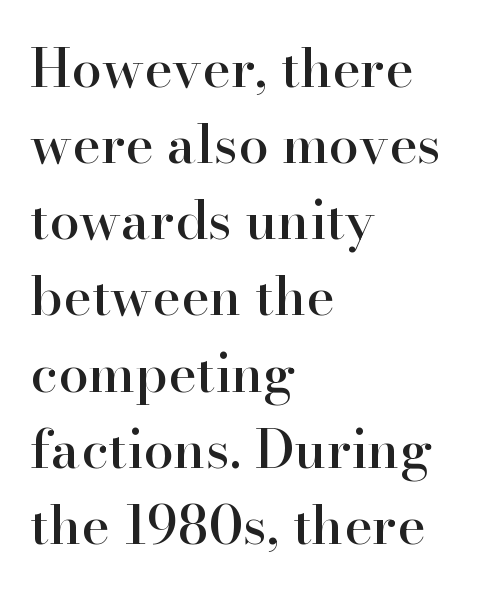
The image shows 54 px serif type, upright; set left-aligned, normal line spacing (1.41x), normal letter spacing, not underlined; high stroke contrast and a small x-height.
